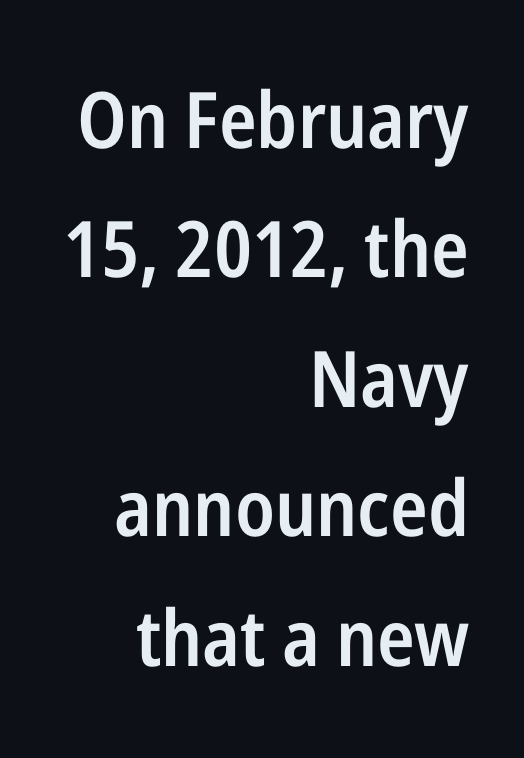
{"serif": "no", "italic": "no", "bold": "semi", "weight": "semibold", "width": "condensed", "stroke_contrast": "low", "x_height": "medium", "monospaced": "no", "underline": "no", "align": "right", "line_spacing": "normal", "line_spacing_ratio": 1.66, "letter_spacing": "normal", "letter_spacing_em": 0.0, "glyph_px": 78}
